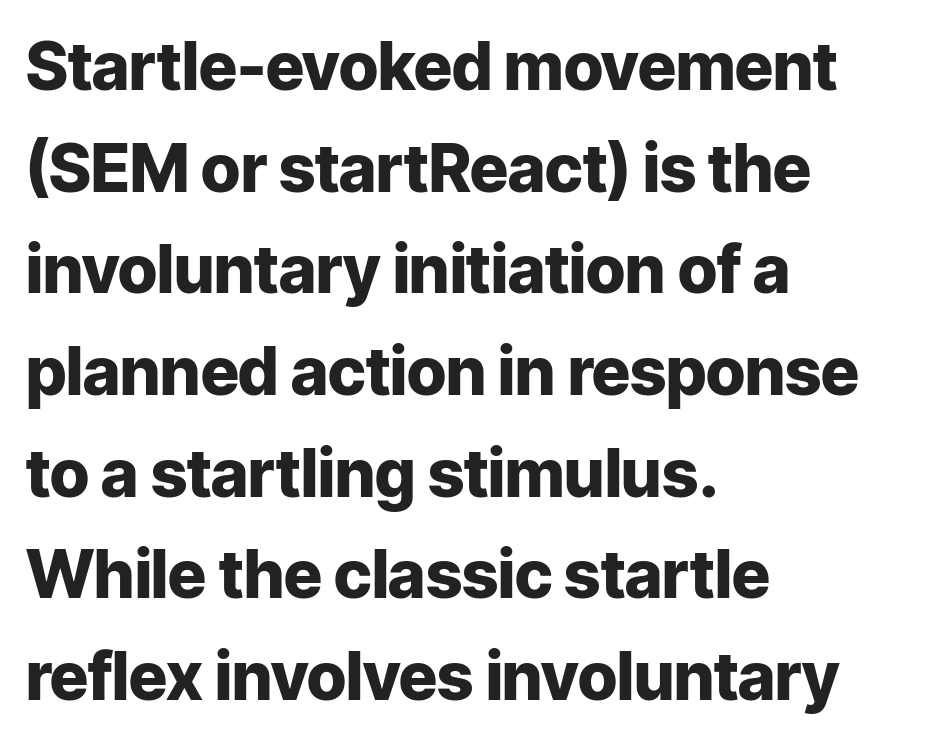
The image shows 66 px heavy sans-serif type, upright; set left-aligned, normal line spacing (1.54x), normal letter spacing, not underlined; low stroke contrast and a medium x-height.
